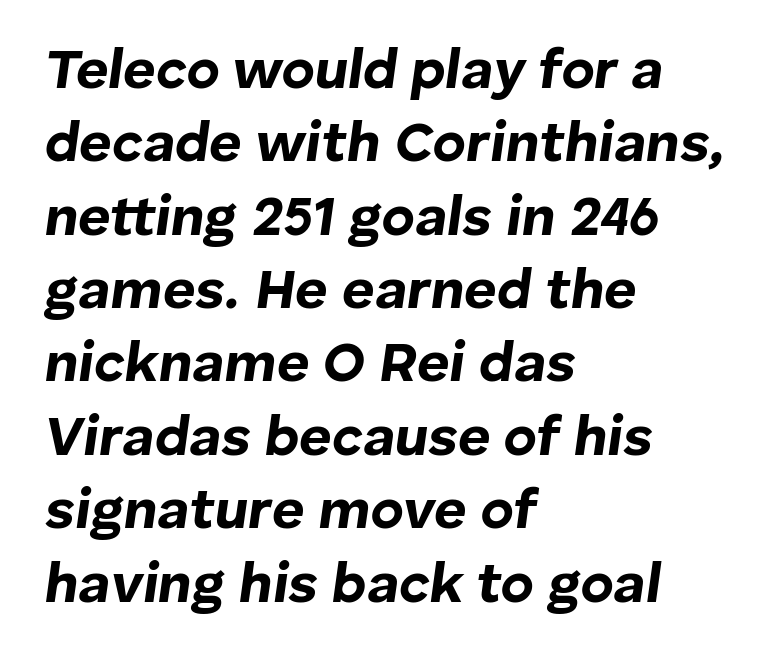
The image shows 56 px bold type, italic (leaning right); set left-aligned, normal line spacing (1.31x), normal letter spacing, not underlined; low stroke contrast and a medium x-height.
